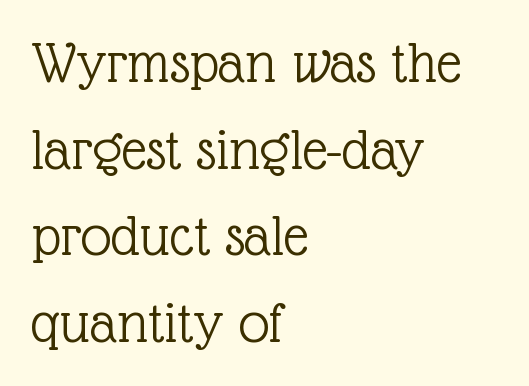
Q: Is the text bold? A: No.
Q: Is the text italic (slanted)? A: No, it is upright.
Q: Is the typeface a serif or a sans-serif typeface? A: Serif.
Q: Is the text underlined? A: No.
Q: How is the paragraph aligned? A: Left-aligned.
Q: Is the spacing between letters normal or unusually wide? A: Normal.
Q: Is the spacing between lines tight, normal or loose? A: Normal.
Q: Width (condensed, normal, or wide)? A: Normal.
Q: x-height? A: Medium.
Q: Monospaced? A: No.
